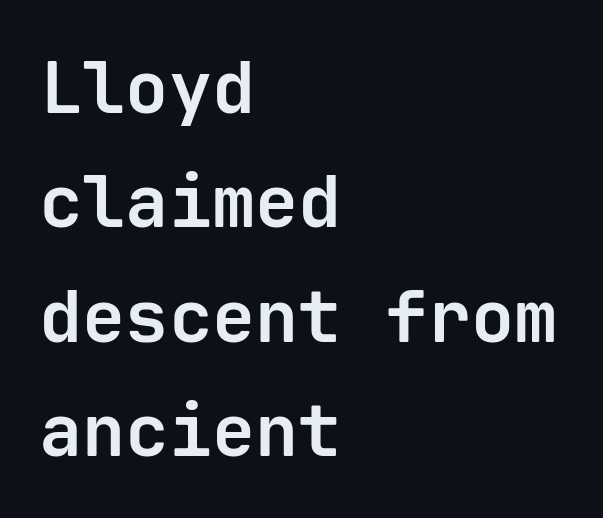
No italicization has been applied; the sample stays upright. Vertically, the passage feels balanced, rows spaced as you'd expect. Each line starts at the same left margin while the right side varies. Looks like terminal output: every glyph gets an equal slot. Strokes here are thick enough to call this a true bold.
